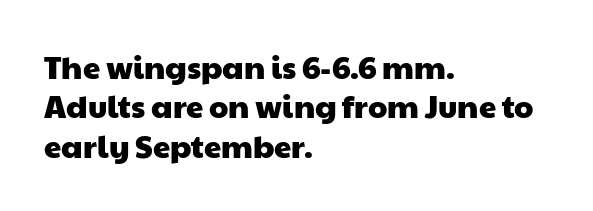
This sample has the flowing, uneven cadence of proportional lettering. A clean baseline with only descenders dipping below it. I'd call this a sans setting — the letters go barefoot. In CSS terms this would be text-align: left.
